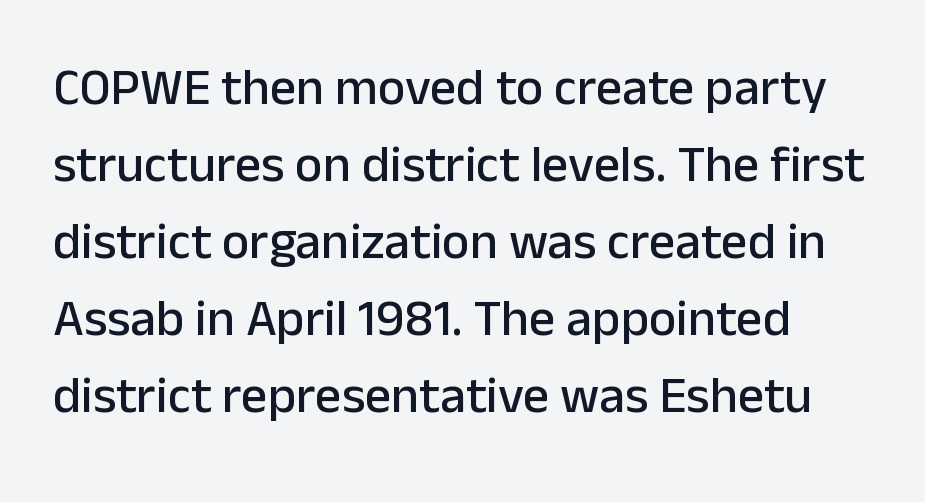
Q: Is the text italic (slanted)? A: No, it is upright.
Q: Is the typeface a serif or a sans-serif typeface? A: Sans-serif.
Q: Is the text underlined? A: No.
Q: Is the spacing between letters normal or unusually wide? A: Normal.
Q: Is the spacing between lines tight, normal or loose? A: Normal.
Q: Width (condensed, normal, or wide)? A: Normal.
Q: Stroke contrast? A: Low.
Q: x-height? A: Medium.
Q: Monospaced? A: No.
